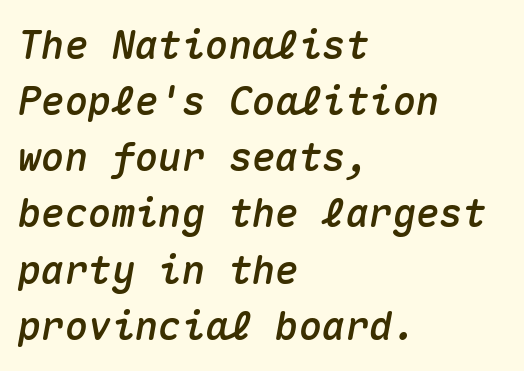
{"italic": "yes", "lean": "right", "slant_degrees": 10, "width": "normal", "stroke_contrast": "medium", "x_height": "medium", "monospaced": "yes", "underline": "no", "align": "left", "line_spacing": "normal", "line_spacing_ratio": 1.44, "letter_spacing": "normal", "letter_spacing_em": 0.0, "glyph_px": 39}
